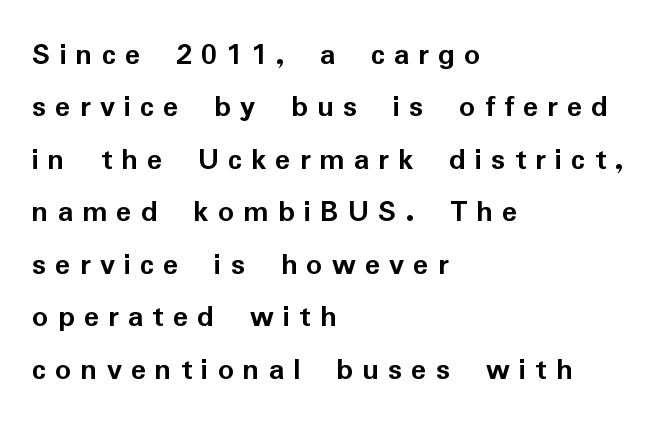
One-word summary of the alignment: left. The face used here is proportionally spaced, like ordinary book or web type. The text was rendered using a sans face with plain stroke endings. The characters look thick and weighty, a clear bold. The zone under the glyphs is completely vacant. What stands out about the letter spacing? Its width — letters are far apart.
